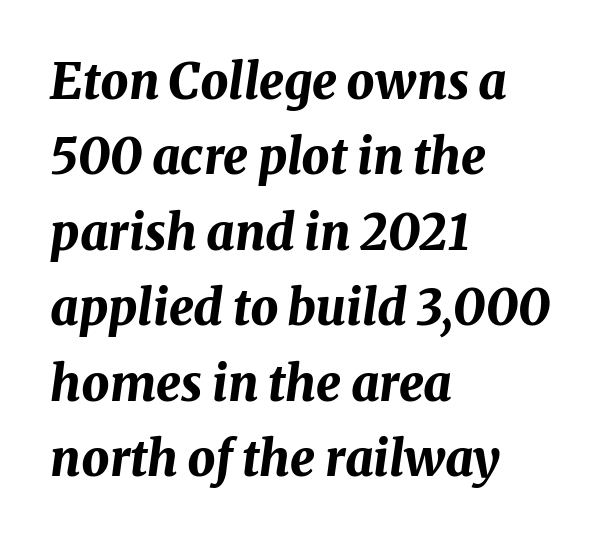
It's the slanting kind of type. No extra tracking has been applied to these lines. Vertical spacing — default. Is this a fixed-width face? No — the glyphs have proportional, varying widths. Letters rest on an invisible, unmarked baseline.
